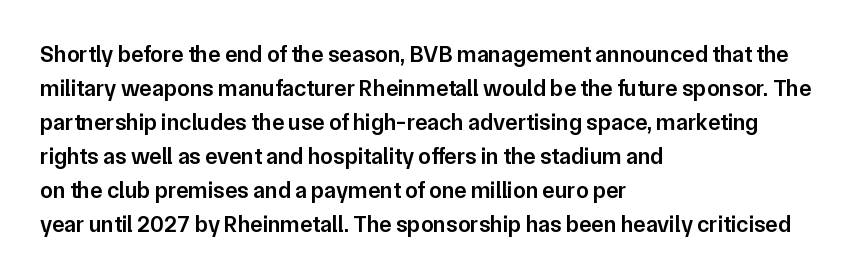
{"italic": "no", "bold": "semi", "underline": "no", "align": "left", "line_spacing": "normal", "line_spacing_ratio": 1.48, "letter_spacing": "normal", "letter_spacing_em": 0.0, "glyph_px": 23}
